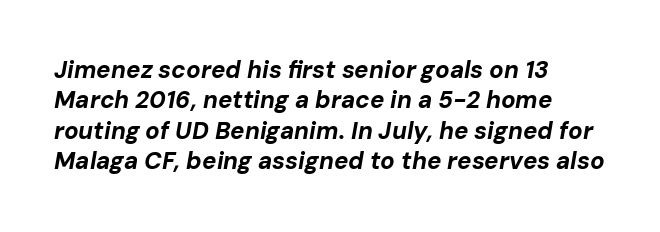
{"italic": "yes", "lean": "right", "slant_degrees": 10, "bold": "yes", "underline": "no", "align": "left", "line_spacing": "normal", "line_spacing_ratio": 1.27, "letter_spacing": "normal", "letter_spacing_em": 0.0, "glyph_px": 24}
